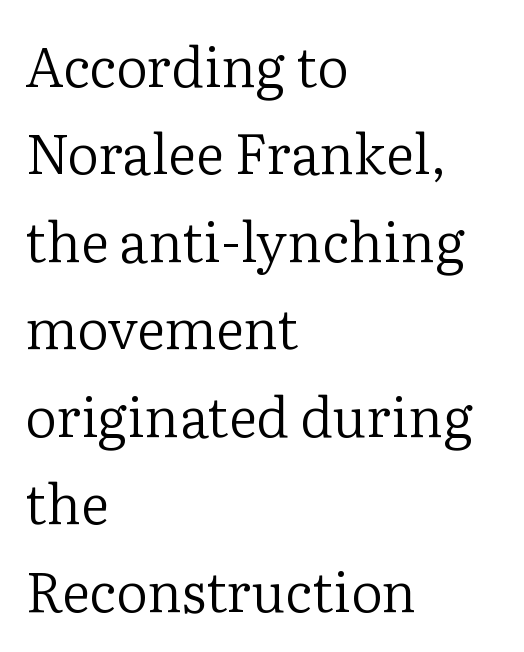
Q: Is the text bold? A: No.
Q: Is the text italic (slanted)? A: No, it is upright.
Q: Is the typeface a serif or a sans-serif typeface? A: Serif.
Q: Is the text underlined? A: No.
Q: How is the paragraph aligned? A: Left-aligned.
Q: Is the spacing between letters normal or unusually wide? A: Normal.
Q: Is the spacing between lines tight, normal or loose? A: Normal.
Q: Width (condensed, normal, or wide)? A: Normal.
Q: Stroke contrast? A: Low.
Q: x-height? A: Medium.
Q: Monospaced? A: No.
